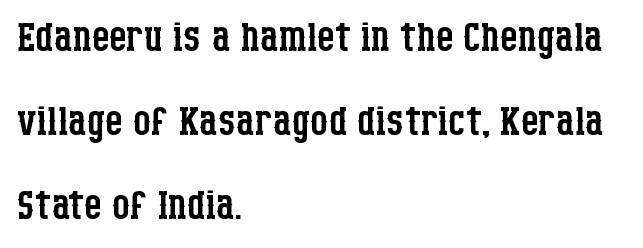
Q: Is the text bold? A: No.
Q: Is the text italic (slanted)? A: No, it is upright.
Q: Is the typeface a serif or a sans-serif typeface? A: Serif.
Q: Is the text underlined? A: No.
Q: How is the paragraph aligned? A: Left-aligned.
Q: Is the spacing between letters normal or unusually wide? A: Normal.
Q: Is the spacing between lines tight, normal or loose? A: Normal.
Q: Width (condensed, normal, or wide)? A: Condensed.
Q: Stroke contrast? A: Low.
Q: x-height? A: Large.
Q: Monospaced? A: No.
